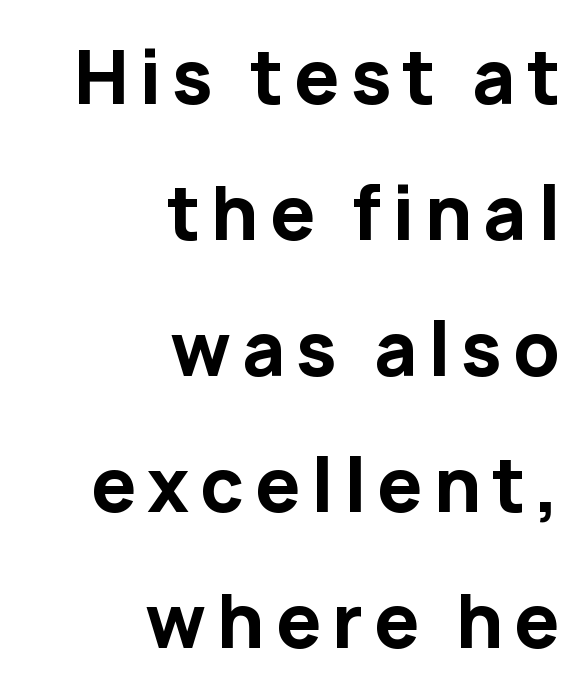
The image shows 72 px bold sans-serif type, upright; set right-aligned, line spacing 1.89x, not underlined; low stroke contrast and a medium x-height.
